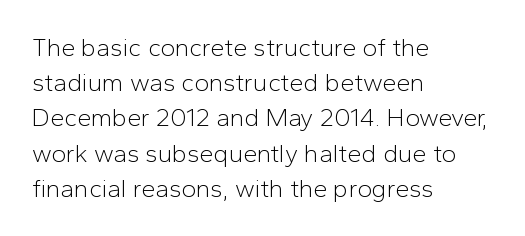
Q: Is the text bold? A: No.
Q: Is the text italic (slanted)? A: No, it is upright.
Q: Is the text underlined? A: No.
Q: How is the paragraph aligned? A: Left-aligned.
Q: Is the spacing between letters normal or unusually wide? A: Normal.
Q: Is the spacing between lines tight, normal or loose? A: Normal.
